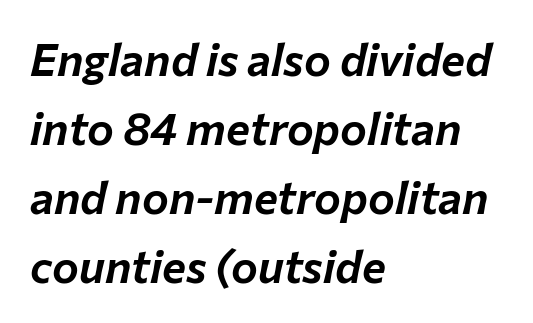
Q: Is the text italic (slanted)? A: Yes, it leans right by about 12 degrees.
Q: Is the text underlined? A: No.
Q: How is the paragraph aligned? A: Left-aligned.
Q: Is the spacing between letters normal or unusually wide? A: Normal.
Q: Is the spacing between lines tight, normal or loose? A: Normal.
Q: Width (condensed, normal, or wide)? A: Normal.
Q: Stroke contrast? A: Low.
Q: x-height? A: Medium.
Q: Monospaced? A: No.
